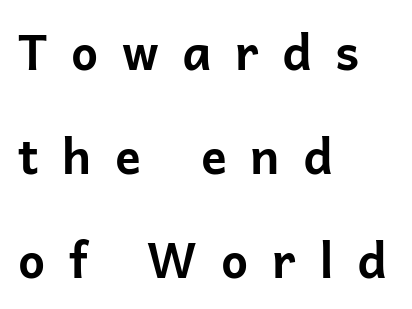
Whoever set this chose breathing room over compactness in the vertical rhythm. Thick stems and heavy bowls — unmistakably bold. The letterforms stand isolated, each surrounded by extra space. These lines are rendered in a variable-pitch font. Underlining? Definitely not there.
